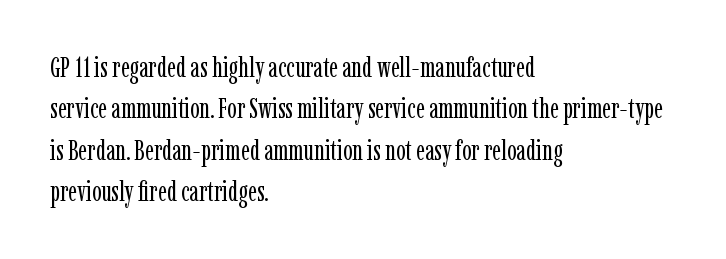
{"serif": "yes", "italic": "no", "bold": "no", "weight": "regular", "width": "condensed", "stroke_contrast": "low", "x_height": "medium", "monospaced": "no", "underline": "no", "align": "left", "line_spacing": "normal", "line_spacing_ratio": 1.48, "letter_spacing": "normal", "letter_spacing_em": 0.0, "glyph_px": 28}
